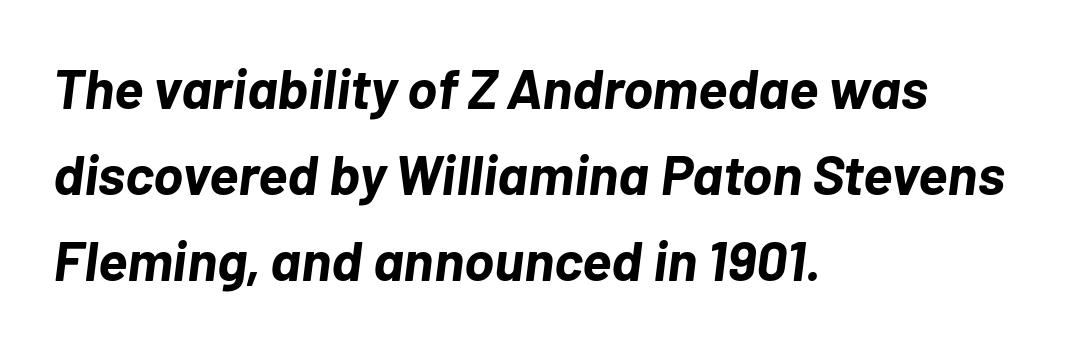
The image shows 56 px bold type, italic (leaning right); set left-aligned, normal line spacing (1.54x), normal letter spacing, not underlined; low stroke contrast and a medium x-height.
